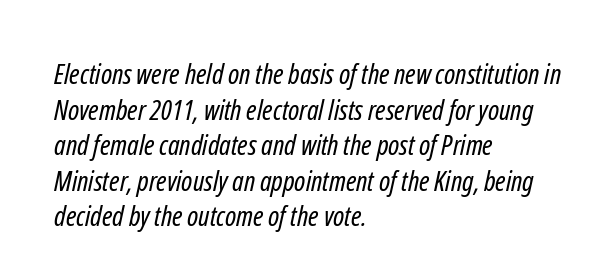
{"serif": "no", "bold": "no", "weight": "regular", "width": "condensed", "stroke_contrast": "low", "x_height": "medium", "monospaced": "no", "underline": "no", "align": "left", "line_spacing": "normal", "line_spacing_ratio": 1.27, "letter_spacing": "normal", "letter_spacing_em": 0.0, "glyph_px": 28}
